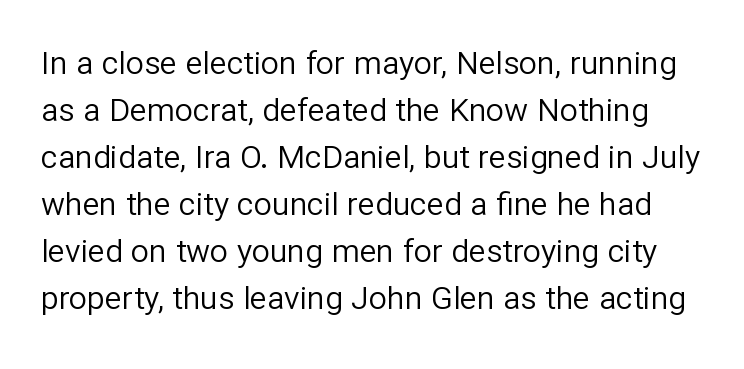
{"serif": "no", "italic": "no", "bold": "no", "weight": "regular", "width": "normal", "stroke_contrast": "low", "x_height": "medium", "monospaced": "no", "underline": "no", "line_spacing": "normal", "line_spacing_ratio": 1.47, "letter_spacing": "normal", "letter_spacing_em": 0.0, "glyph_px": 32}
